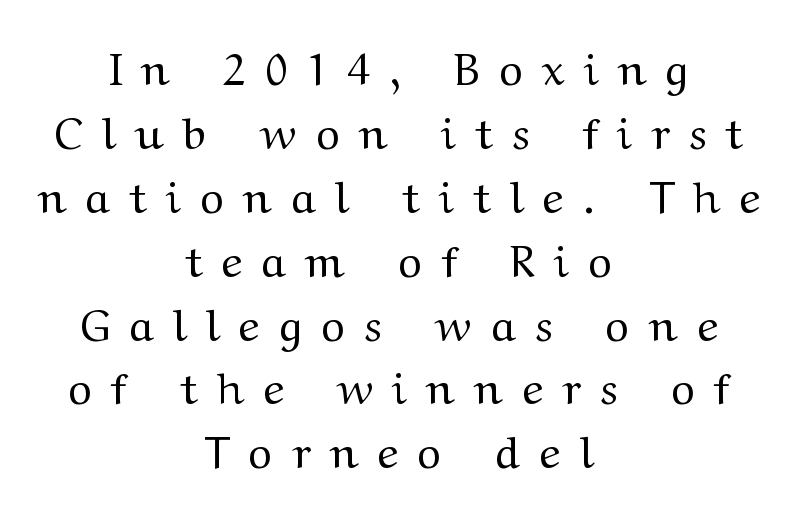
The image shows 45 px regular-weight, wide serif type, upright; set centered, normal line spacing (1.42x), unusually wide letter spacing (+0.43 em), not underlined; medium stroke contrast and a medium x-height.
